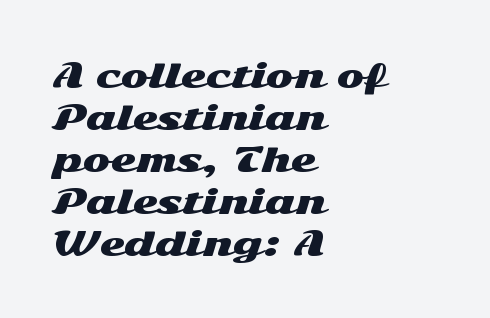
Q: Is the text italic (slanted)? A: Yes.
Q: Is the typeface a serif or a sans-serif typeface? A: Sans-serif.
Q: Is the text underlined? A: No.
Q: How is the paragraph aligned? A: Left-aligned.
Q: Is the spacing between letters normal or unusually wide? A: Normal.
Q: Is the spacing between lines tight, normal or loose? A: Normal.
Q: Width (condensed, normal, or wide)? A: Wide.
Q: Stroke contrast? A: Medium.
Q: x-height? A: Medium.
Q: Monospaced? A: No.
